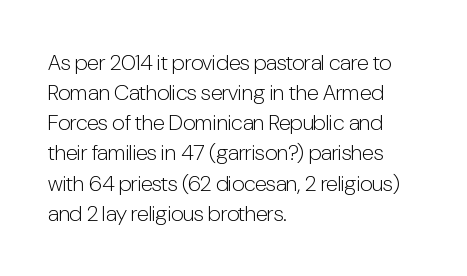
The image shows 22 px text type, upright; set left-aligned, normal line spacing (1.37x), normal letter spacing, not underlined.
